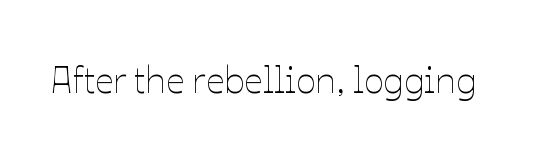
The image shows 37 px thin type, upright; set normal letter spacing, not underlined; low stroke contrast and a medium x-height.
